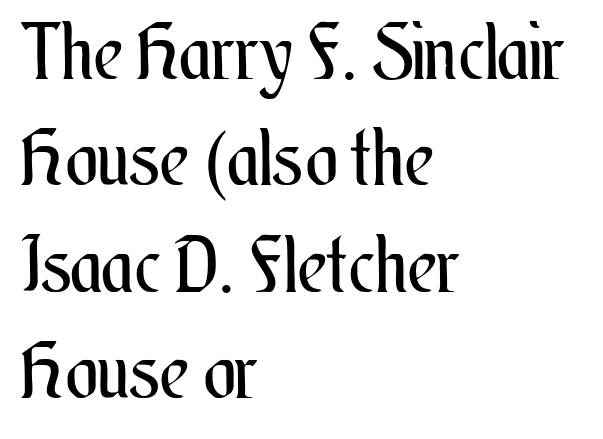
Q: Is the text bold? A: No.
Q: Is the text italic (slanted)? A: No, it is upright.
Q: Is the text underlined? A: No.
Q: How is the paragraph aligned? A: Left-aligned.
Q: Is the spacing between letters normal or unusually wide? A: Normal.
Q: Is the spacing between lines tight, normal or loose? A: Normal.
Q: Width (condensed, normal, or wide)? A: Condensed.
Q: Stroke contrast? A: Medium.
Q: x-height? A: Small.
Q: Monospaced? A: No.
